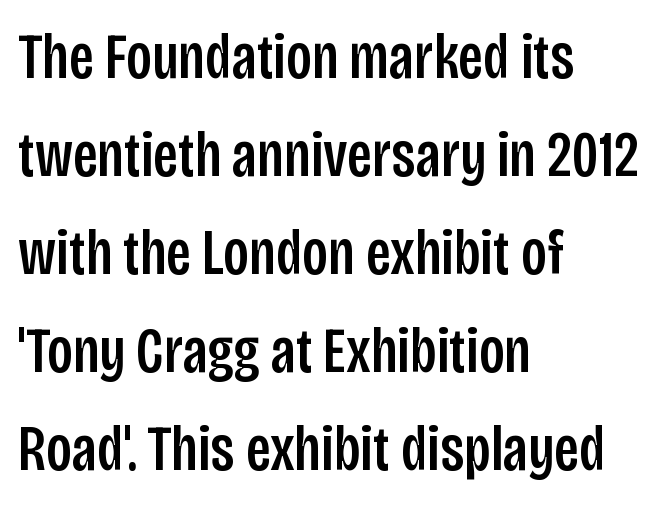
{"serif": "no", "italic": "no", "width": "condensed", "stroke_contrast": "low", "x_height": "large", "monospaced": "no", "underline": "no", "align": "left", "line_spacing": "normal", "line_spacing_ratio": 1.53, "letter_spacing": "normal", "letter_spacing_em": 0.0, "glyph_px": 64}
